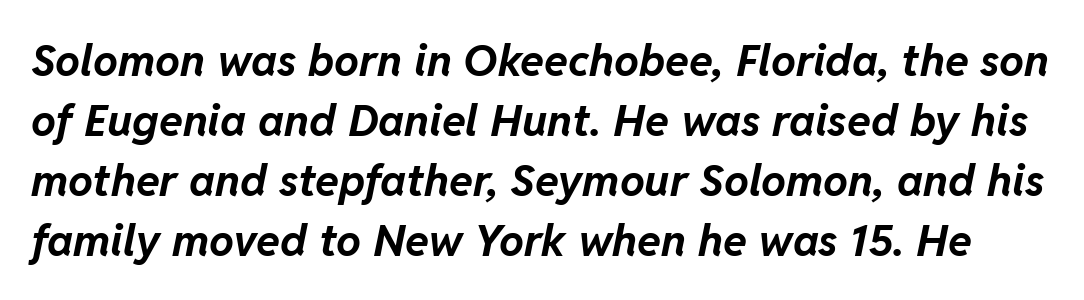
Summary of weight: heavy, a full bold. The horizontal fit of the characters is conventional and even. The vertical gap from one line to the next is medium. Designer's note — italics engaged. Proportional: the letters do not fall into vertical columns. Underlining? Definitely not there.
